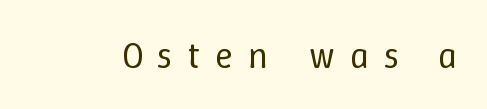
Q: Is the text bold? A: No.
Q: Is the text italic (slanted)? A: No, it is upright.
Q: Is the text underlined? A: No.
Q: Is the spacing between letters normal or unusually wide? A: Unusually wide.
Q: Width (condensed, normal, or wide)? A: Normal.
Q: Stroke contrast? A: Low.
Q: x-height? A: Medium.
Q: Monospaced? A: No.
